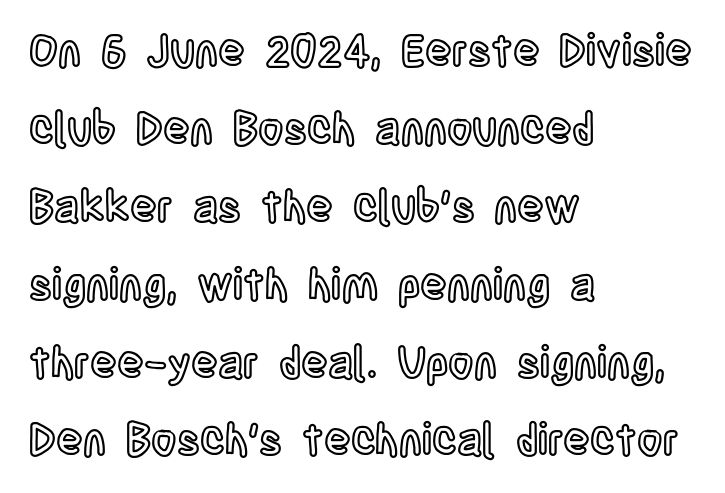
{"italic": "no", "width": "condensed", "x_height": "large", "monospaced": "no", "underline": "no", "align": "left", "line_spacing_ratio": 1.77, "letter_spacing": "normal", "letter_spacing_em": 0.0, "glyph_px": 44}
